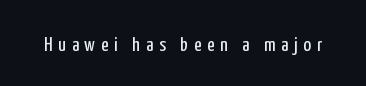
Q: Is the text bold? A: No.
Q: Is the text italic (slanted)? A: No, it is upright.
Q: Is the text underlined? A: No.
Q: Is the spacing between letters normal or unusually wide? A: Unusually wide.
